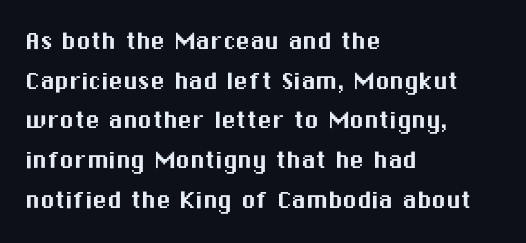
{"serif": "no", "italic": "no", "width": "normal", "stroke_contrast": "medium", "x_height": "medium", "monospaced": "no", "underline": "no", "align": "left", "line_spacing": "normal", "line_spacing_ratio": 1.37, "letter_spacing": "normal", "letter_spacing_em": 0.0, "glyph_px": 29}
